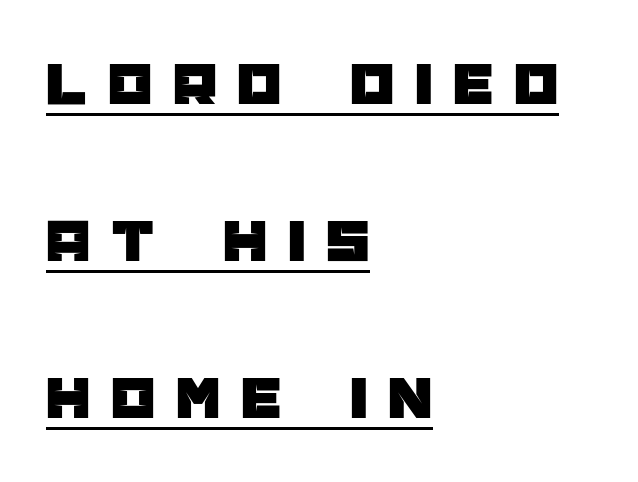
Note the varied advance widths — an 'i' is clearly narrower than an 'm'. Has an underline been added? It has. Compared with typical body copy, the letter spacing here is much looser. This sample trades compactness for vertical openness between lines. Are there feet on the stems? There aren't — it's a sans. A roman cut, with each character standing at attention.
